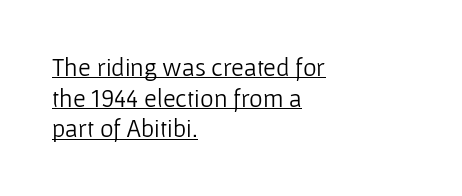
The letters stand straight up with perfectly vertical stems. Compared with a centered layout, this one pins lines to the left instead. Short note: letters normally spaced. Does a line run under the words? Yes, clearly. These glyphs show unthickened strokes, regular width or finer.
